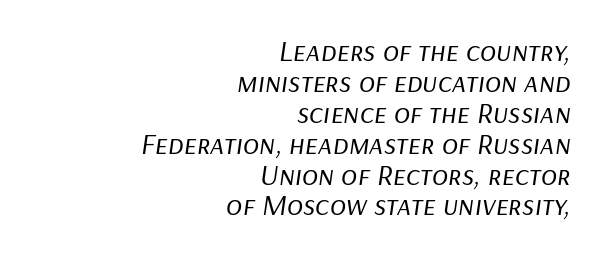
On a weight scale, this lands at 450 or below. Proportional: the letters do not fall into vertical columns. Unmarked baselines from the first word to the last. The text carries the slant typical of an italic or oblique font. Tracking here is standard; glyphs follow each other at the usual distance.
